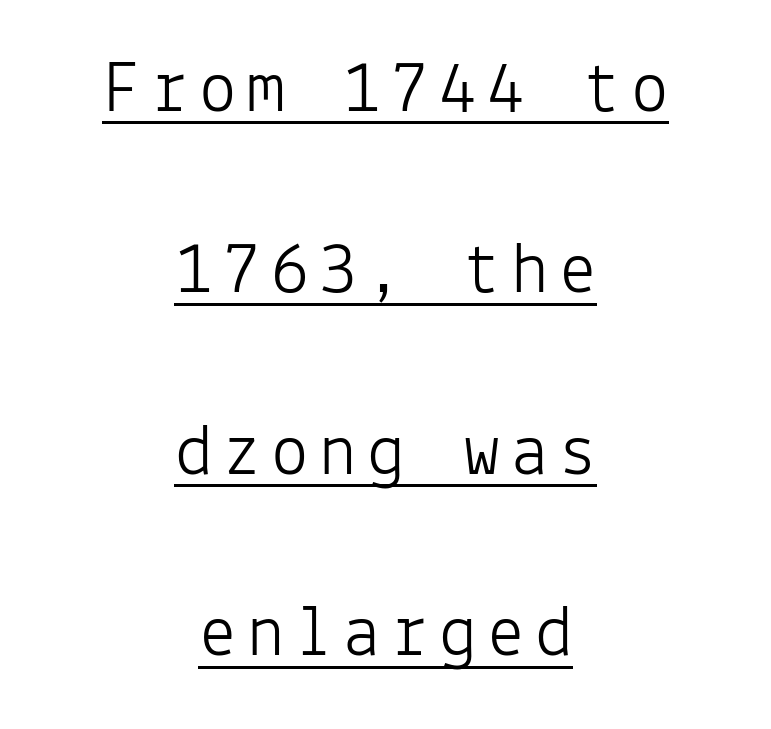
The letters look calm and open, with moderate or lighter stems. This is roman type, the default non-slanted kind. This sample uses a sans-serif face. Notice how the passage keeps no hard edge, just a central spine. You could count columns in this text — the font is strictly monospaced.
